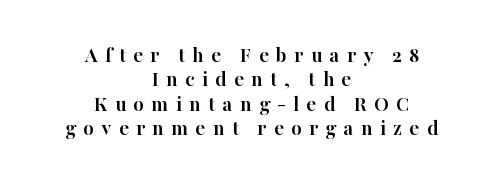
The image shows 22 px bold type, upright; set centered, tight line spacing (1.11x), unusually wide letter spacing (+0.33 em), not underlined.
